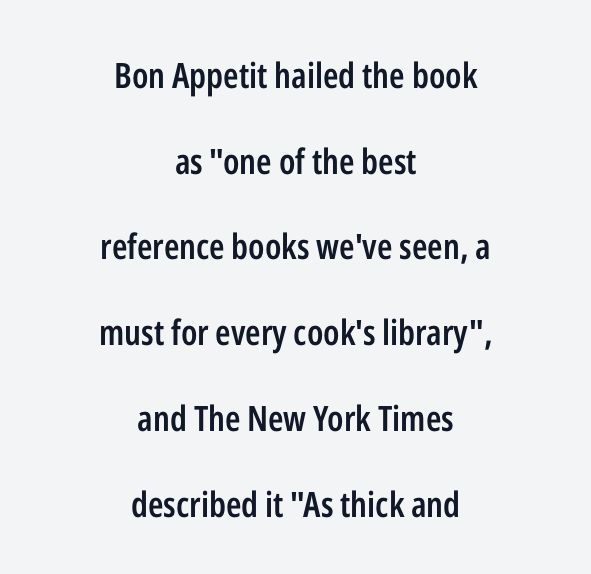
Q: Is the text bold? A: Semi-bold.
Q: Is the text italic (slanted)? A: No, it is upright.
Q: Is the typeface a serif or a sans-serif typeface? A: Sans-serif.
Q: Is the text underlined? A: No.
Q: How is the paragraph aligned? A: Centered.
Q: Is the spacing between letters normal or unusually wide? A: Normal.
Q: Is the spacing between lines tight, normal or loose? A: Loose.
Q: Width (condensed, normal, or wide)? A: Condensed.
Q: Stroke contrast? A: Low.
Q: x-height? A: Medium.
Q: Monospaced? A: No.
